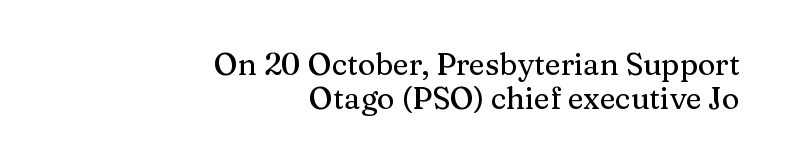
The lines are packed closely together with very little leading. The rag falls on the left side of this text block. In terms of letterform style, serifs are clearly present. The gap between lines stays unmarked.
